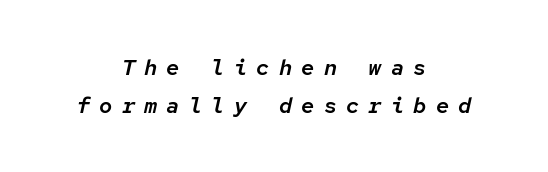
The lines are quadded center. These lines have a slow, spaced-out rhythm from letter to letter. Descenders are the only things crossing below the line. Slanted lettering throughout.
